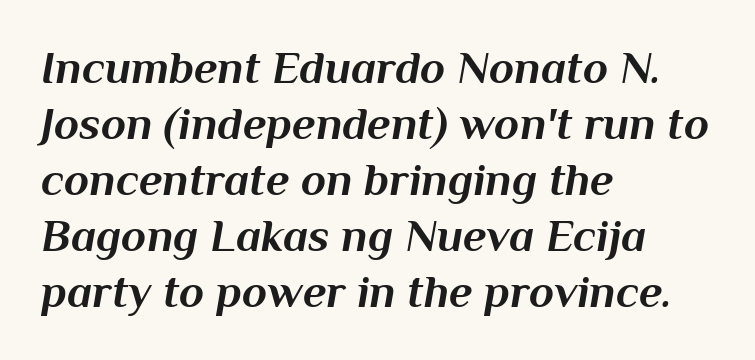
The image shows 46 px bold type, italic (leaning right); set left-aligned, line spacing 1.22x, normal letter spacing, not underlined; medium stroke contrast and a medium x-height.
